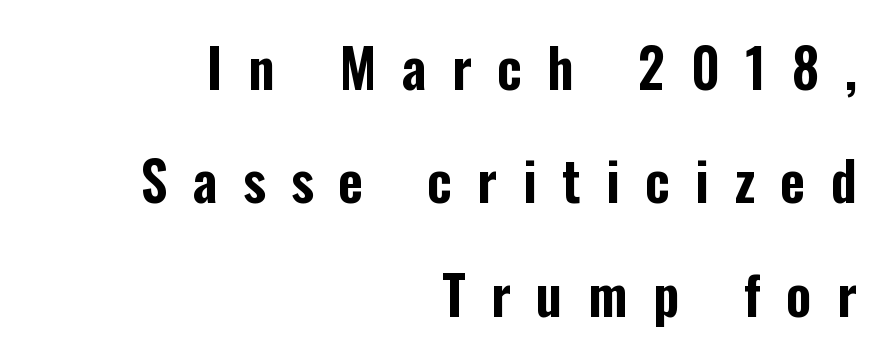
The image shows 54 px condensed sans-serif type, upright; set right-aligned, loose line spacing (2.1x), unusually wide letter spacing (+0.47 em), not underlined; low stroke contrast and a medium x-height.
